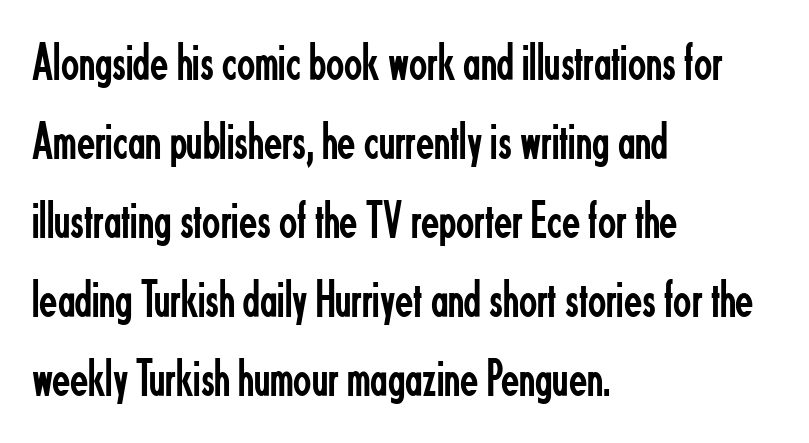
Q: Is the text bold? A: No.
Q: Is the text italic (slanted)? A: No, it is upright.
Q: Is the typeface a serif or a sans-serif typeface? A: Sans-serif.
Q: Is the text underlined? A: No.
Q: How is the paragraph aligned? A: Left-aligned.
Q: Is the spacing between letters normal or unusually wide? A: Normal.
Q: Is the spacing between lines tight, normal or loose? A: Normal.
Q: Width (condensed, normal, or wide)? A: Condensed.
Q: Stroke contrast? A: Low.
Q: x-height? A: Small.
Q: Monospaced? A: No.
